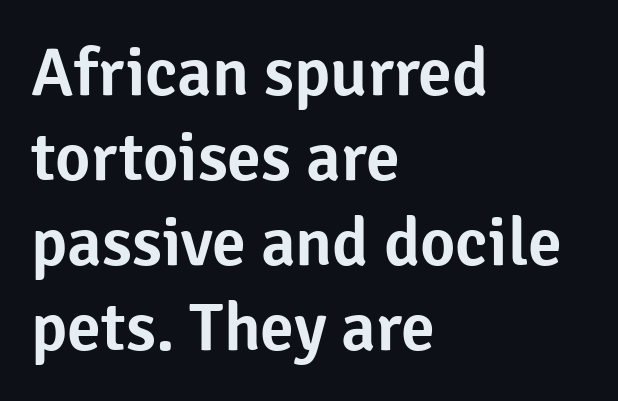
The image shows 68 px sans-serif type, upright; set left-aligned, normal line spacing (1.25x), normal letter spacing, not underlined; low stroke contrast and a medium x-height.
